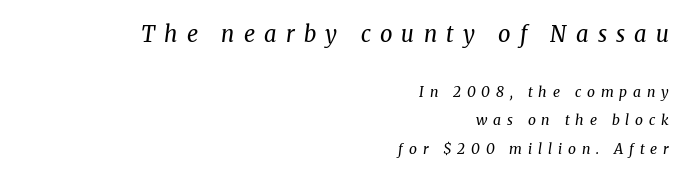
The image shows 22 px text type, italic (leaning right); set right-aligned, loose line spacing (2.05x), unusually wide letter spacing (+0.42 em), not underlined; the first (top) block is 1.57x larger.
